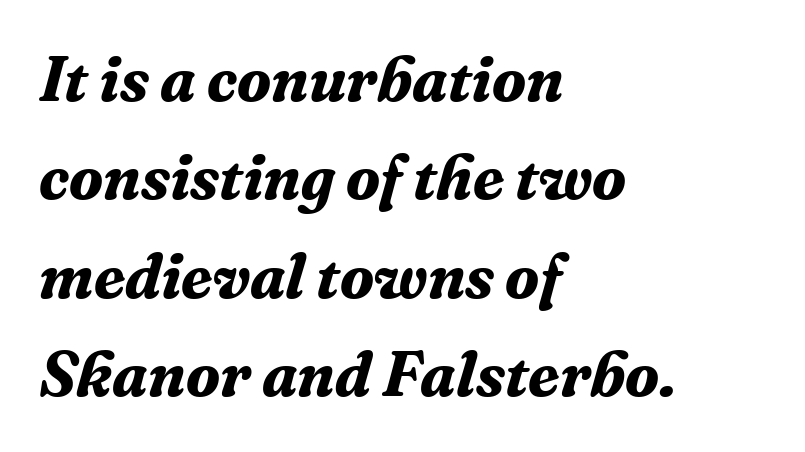
The image shows 63 px bold serif type, italic (leaning right); set left-aligned, normal line spacing (1.56x), normal letter spacing, not underlined; medium stroke contrast and a medium x-height.
